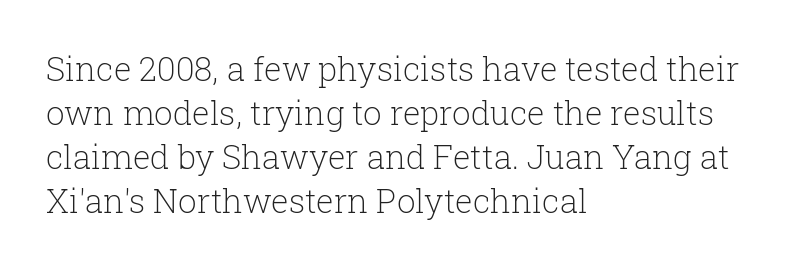
Inter-character spacing is left at the font's built-in metrics. Characters remain perfectly vertical along every line. Visually the block forms a straight wall on the left and a jagged coastline on the right. Bare-footed words on every line.
